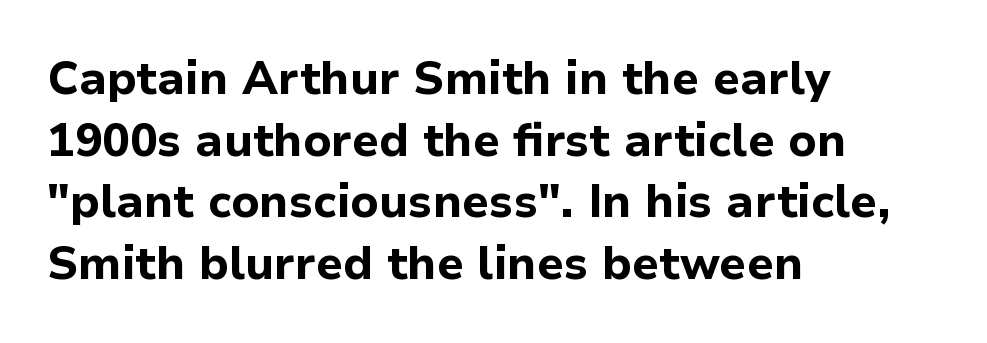
Q: Is the text bold? A: Yes.
Q: Is the text italic (slanted)? A: No, it is upright.
Q: Is the typeface a serif or a sans-serif typeface? A: Sans-serif.
Q: Is the text underlined? A: No.
Q: How is the paragraph aligned? A: Left-aligned.
Q: Is the spacing between letters normal or unusually wide? A: Normal.
Q: Is the spacing between lines tight, normal or loose? A: Normal.
Q: Width (condensed, normal, or wide)? A: Normal.
Q: Stroke contrast? A: Low.
Q: x-height? A: Medium.
Q: Monospaced? A: No.
